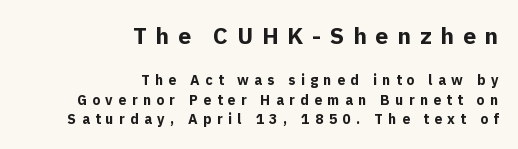
The image shows 23 px bold type, upright; set right-aligned, normal line spacing (1.39x), unusually wide letter spacing (+0.38 em), not underlined; the first (top) block is 1.64x larger.
